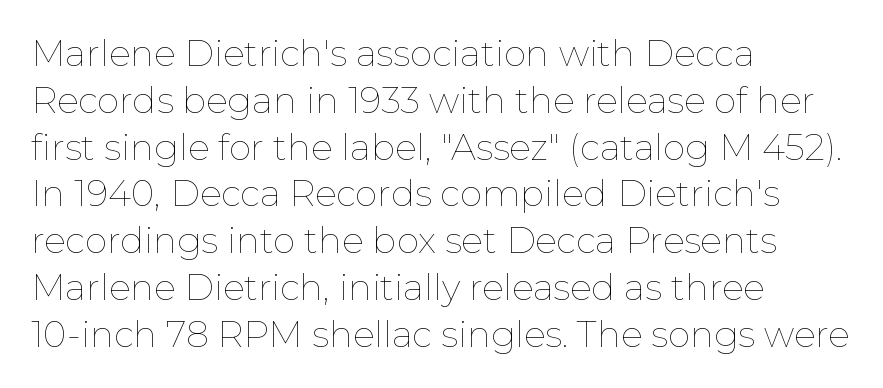
{"italic": "no", "bold": "no", "weight": "thin", "width": "normal", "stroke_contrast": "low", "x_height": "medium", "monospaced": "no", "underline": "no", "align": "left", "line_spacing": "normal", "line_spacing_ratio": 1.3, "letter_spacing": "normal", "letter_spacing_em": 0.0, "glyph_px": 36}
